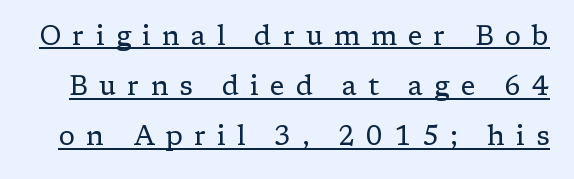
Q: Is the text bold? A: No.
Q: Is the text italic (slanted)? A: No, it is upright.
Q: Is the text underlined? A: Yes.
Q: Is the spacing between letters normal or unusually wide? A: Unusually wide.
